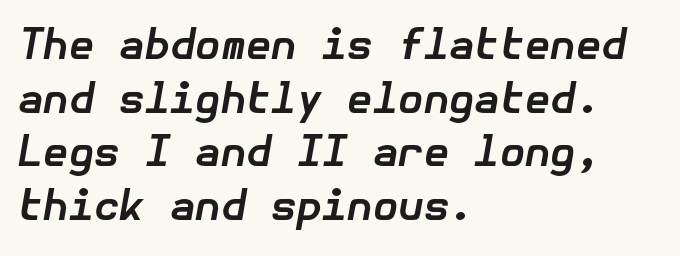
The typesetter chose a ragged-right arrangement here. Rule under the text: the space is simply empty. If you drew a line through each stem, it would be angled. The gaps between neighbouring characters are ordinary and unremarkable. On the weight axis this lands at bold, roughly 700. This sample keeps an unexceptional amount of space between lines.
